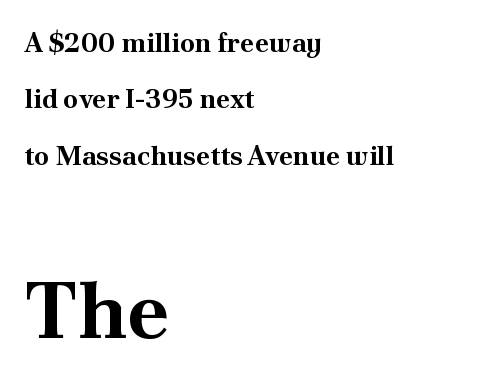
The image shows 80 px bold serif type, upright; set left-aligned, loose line spacing (2.09x), normal letter spacing, not underlined; the second (bottom) block is 2.96x larger; medium stroke contrast and a small x-height.
